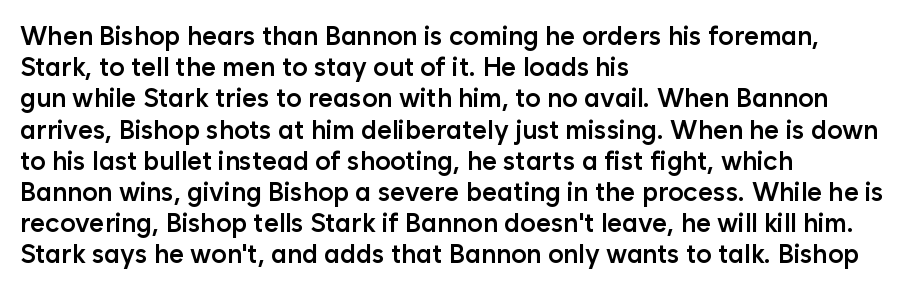
The image shows 26 px text type, upright; set left-aligned, line spacing 1.2x, normal letter spacing, not underlined.
